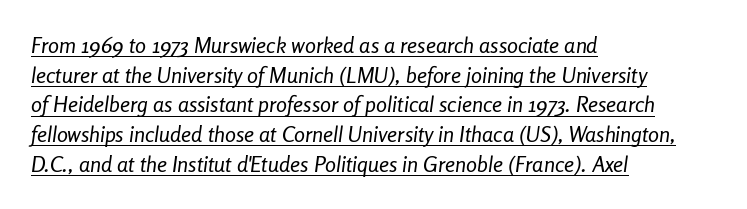
Q: Is the text bold? A: No.
Q: Is the text italic (slanted)? A: Yes, it leans right by about 8 degrees.
Q: Is the text underlined? A: Yes.
Q: How is the paragraph aligned? A: Left-aligned.
Q: Is the spacing between letters normal or unusually wide? A: Normal.
Q: Is the spacing between lines tight, normal or loose? A: Normal.
